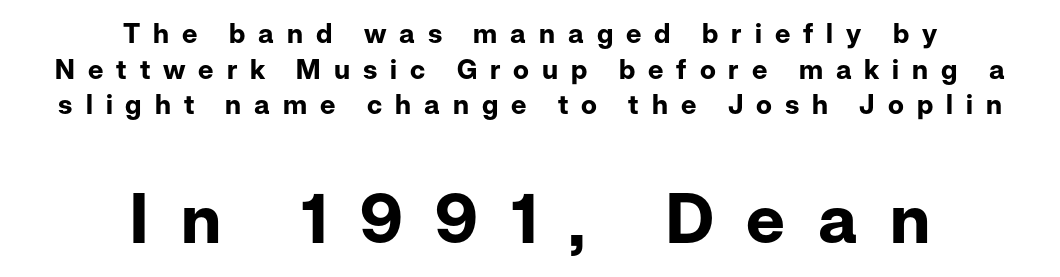
{"serif": "no", "italic": "no", "bold": "yes", "weight": "bold", "width": "normal", "stroke_contrast": "low", "x_height": "medium", "monospaced": "no", "underline": "no", "align": "center", "line_spacing": "normal", "line_spacing_ratio": 1.32, "letter_spacing": "wide", "letter_spacing_em": 0.48, "larger_block": "second", "size_ratio": 2.52, "glyph_px": 68}
